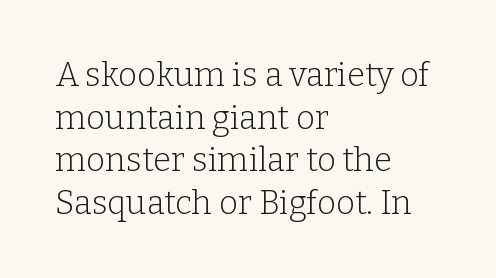
{"serif": "yes", "italic": "no", "bold": "no", "weight": "light", "width": "normal", "stroke_contrast": "low", "x_height": "medium", "monospaced": "no", "underline": "no", "align": "left", "line_spacing": "normal", "line_spacing_ratio": 1.29, "letter_spacing": "normal", "letter_spacing_em": 0.0, "glyph_px": 33}
